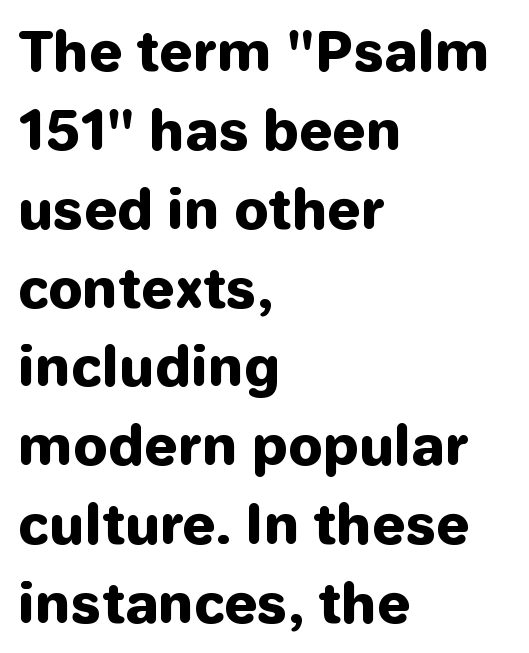
{"serif": "no", "italic": "no", "bold": "yes", "weight": "heavy", "width": "normal", "stroke_contrast": "low", "x_height": "medium", "monospaced": "no", "underline": "no", "align": "left", "line_spacing": "normal", "line_spacing_ratio": 1.46, "letter_spacing": "normal", "letter_spacing_em": 0.0, "glyph_px": 54}
